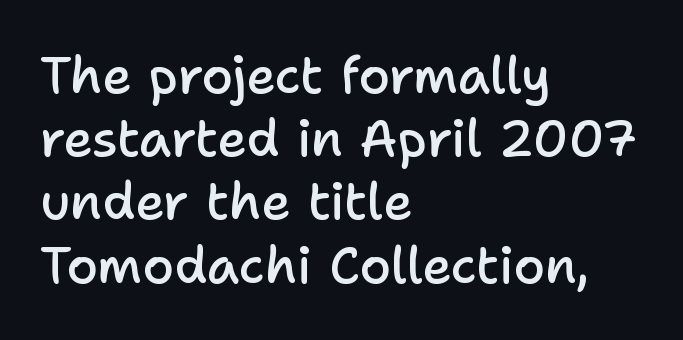
The image shows 51 px semibold sans-serif type, upright; set left-aligned, line spacing 1.24x, normal letter spacing, not underlined; low stroke contrast and a medium x-height.
